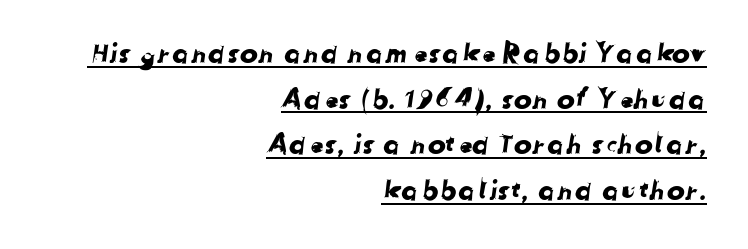
In designer terms, the underline attribute is active on this setting. Notice how descenders clear the ascenders below comfortably — that's standard leading. Does extra space separate the letters? No, they use regular spacing. Leftover space on each line is placed entirely before the opening word.
